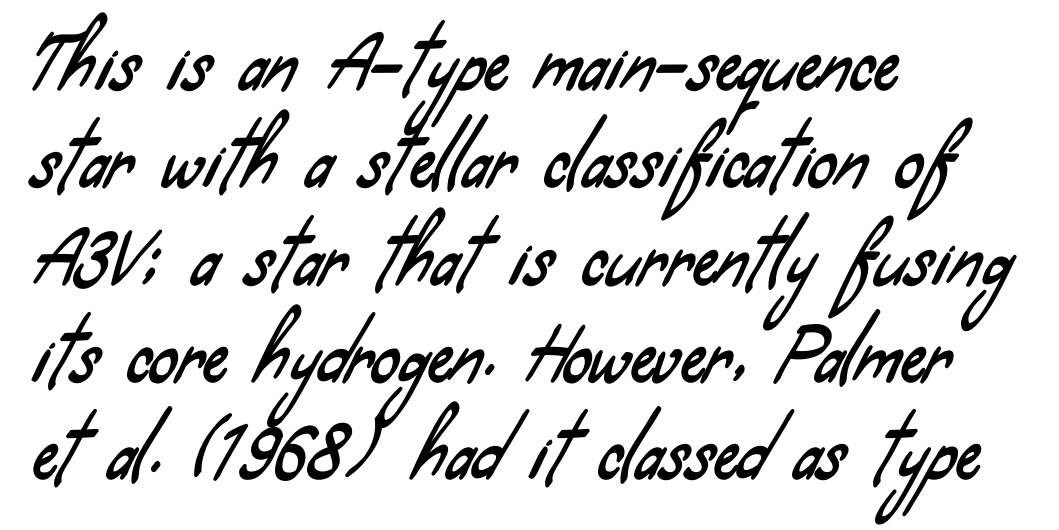
{"serif": "no", "width": "condensed", "stroke_contrast": "low", "x_height": "small", "monospaced": "no", "underline": "no", "align": "left", "line_spacing": "normal", "line_spacing_ratio": 1.39, "letter_spacing": "normal", "letter_spacing_em": 0.0, "glyph_px": 70}
